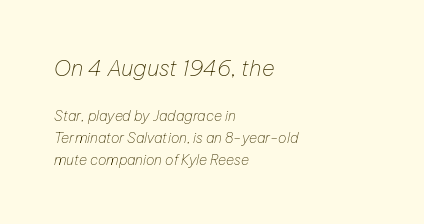
{"italic": "yes", "lean": "right", "slant_degrees": 12, "bold": "no", "underline": "no", "align": "left", "line_spacing": "normal", "line_spacing_ratio": 1.59, "letter_spacing": "normal", "letter_spacing_em": 0.0, "larger_block": "first", "size_ratio": 1.57, "glyph_px": 22}
